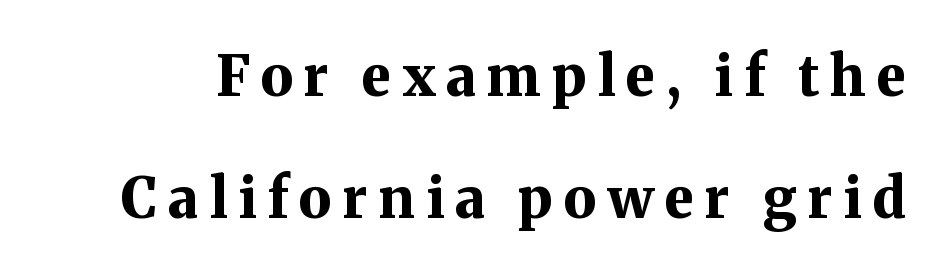
The letters are spread apart with noticeably loose tracking. Do the characters align in a grid? No, the font is proportional. The text was rendered using a seriffed face with decorative stroke endings. Weight: bold. Plain, unruled lines of type.
